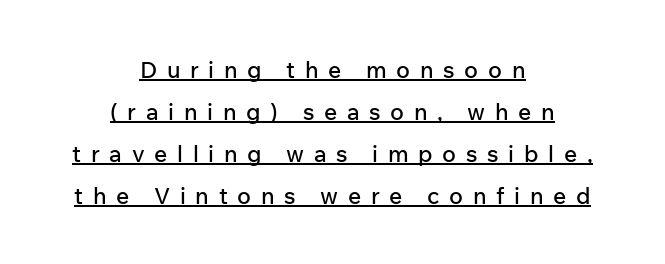
Decoration check: the copy is underlined. The lines are quadded center. Students, note that the glyphs here are deliberately spaced far apart. This is the regular roman posture of the typeface.
